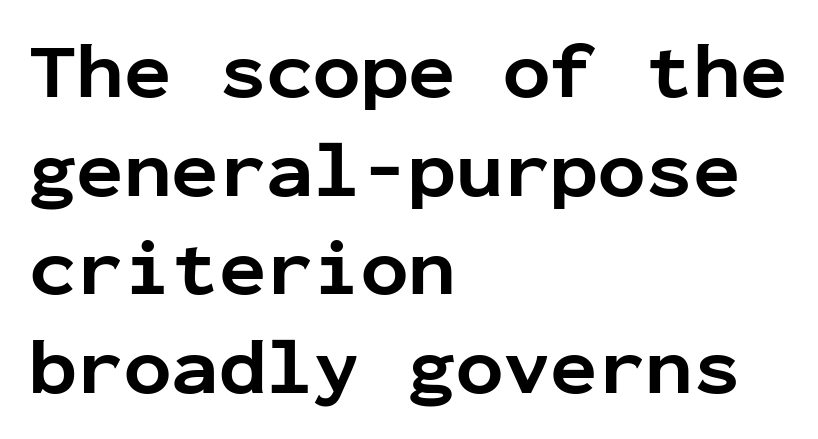
This is the regular roman posture of the typeface. Regarding serifs, this sample does without them. Look at the tracking — it's just the regular setting, nothing added. Clear beneath every line of the passage. Whoever set this chose a conventional vertical rhythm.
